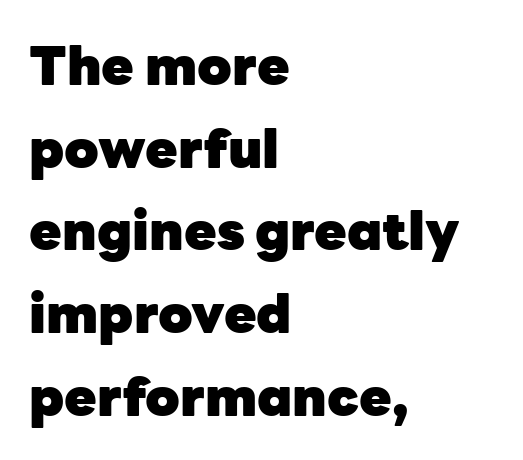
The passage shown is not underscored anywhere. Default kerning and tracking; the words read as compact shapes. Summary of weight: heavy, a full bold. The ragged edge is on the right, which tells us the setting is flush left.
